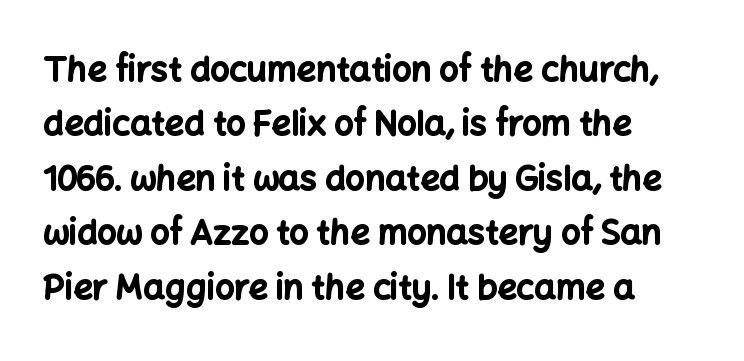
The image shows 34 px bold sans-serif type, upright; set left-aligned, normal line spacing (1.6x), normal letter spacing, not underlined; low stroke contrast and a medium x-height.
